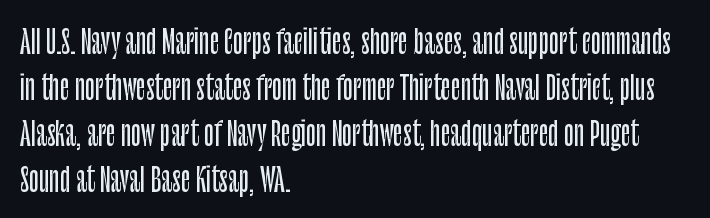
Q: Is the text italic (slanted)? A: No, it is upright.
Q: Is the typeface a serif or a sans-serif typeface? A: Sans-serif.
Q: Is the text underlined? A: No.
Q: How is the paragraph aligned? A: Left-aligned.
Q: Is the spacing between letters normal or unusually wide? A: Normal.
Q: Is the spacing between lines tight, normal or loose? A: Normal.
Q: Width (condensed, normal, or wide)? A: Condensed.
Q: Stroke contrast? A: Low.
Q: x-height? A: Large.
Q: Monospaced? A: No.
